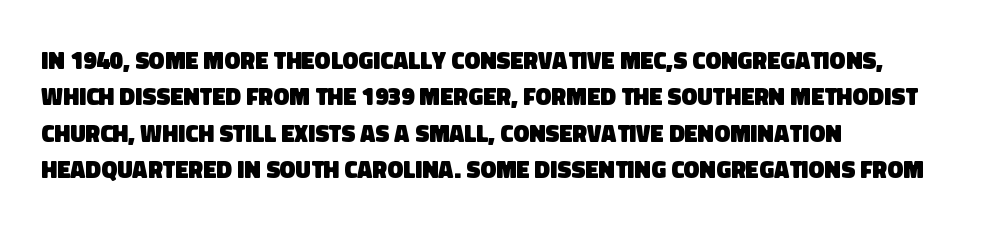
The image shows 24 px bold type; set left-aligned, normal line spacing (1.52x), normal letter spacing, not underlined.
